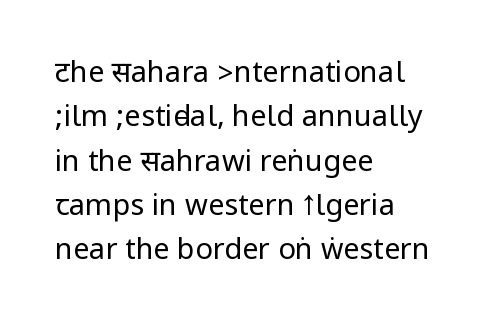
Q: Is the text bold? A: No.
Q: Is the text italic (slanted)? A: No, it is upright.
Q: Is the typeface a serif or a sans-serif typeface? A: Sans-serif.
Q: Is the text underlined? A: No.
Q: How is the paragraph aligned? A: Left-aligned.
Q: Is the spacing between letters normal or unusually wide? A: Normal.
Q: Is the spacing between lines tight, normal or loose? A: Normal.
Q: Width (condensed, normal, or wide)? A: Condensed.
Q: Stroke contrast? A: Low.
